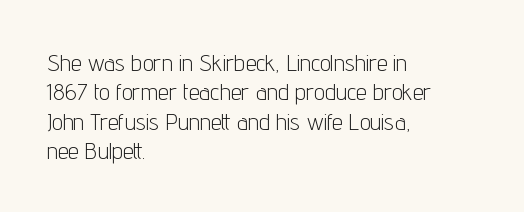
The image shows 24 px text type, upright; set left-aligned, line spacing 1.22x, normal letter spacing, not underlined.
